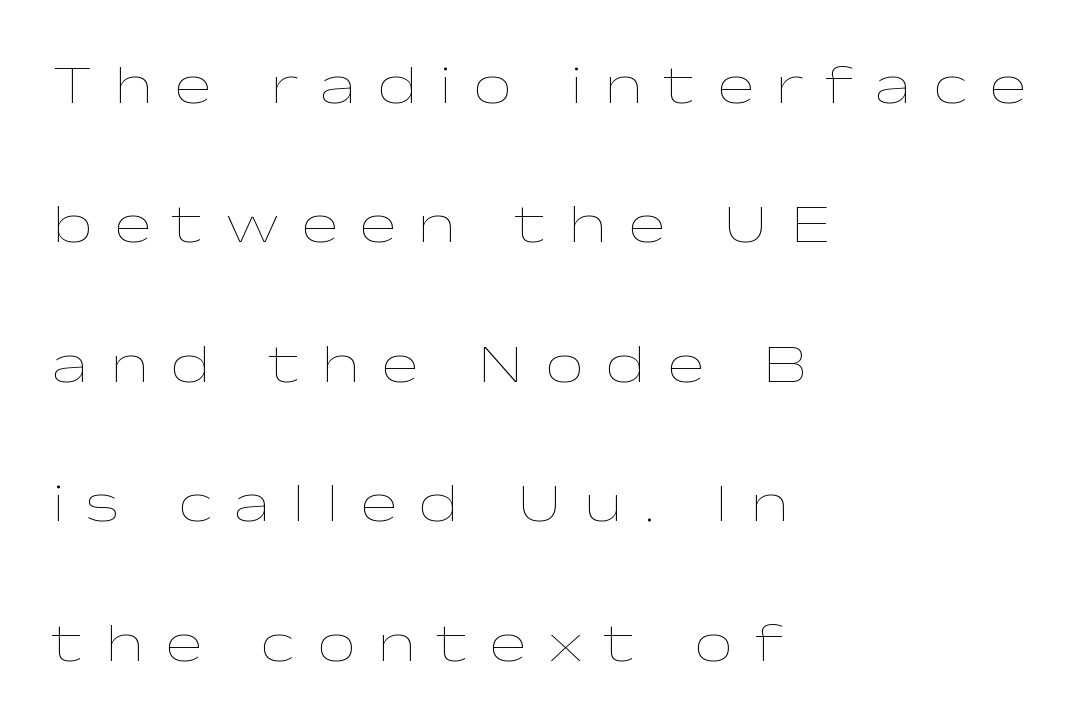
{"italic": "no", "bold": "no", "weight": "thin", "width": "wide", "stroke_contrast": "low", "x_height": "medium", "monospaced": "no", "underline": "no", "align": "left", "line_spacing": "loose", "line_spacing_ratio": 2.49, "letter_spacing": "wide", "letter_spacing_em": 0.38, "glyph_px": 56}
